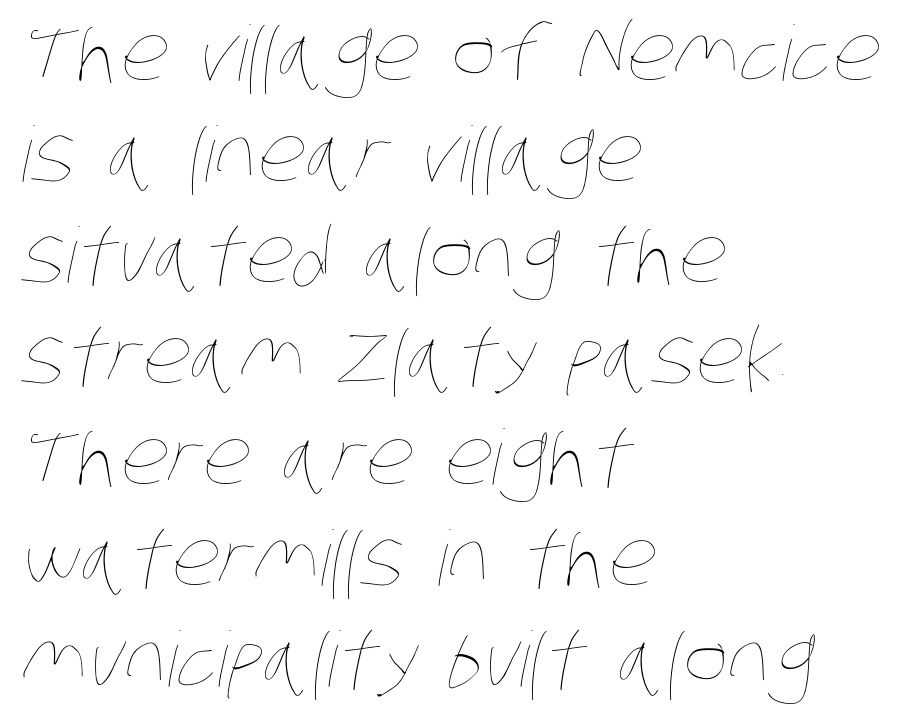
The setting favours the left margin, as ordinary paragraphs usually do. Character widths vary here, with narrow letters taking less room than wide ones. Spacing between characters is what you'd get straight out of the box. A clean baseline with only descenders dipping below it. A typesetter would call this leading conventional body-copy spacing. Counters stay open thanks to moderate or lighter strokes.
